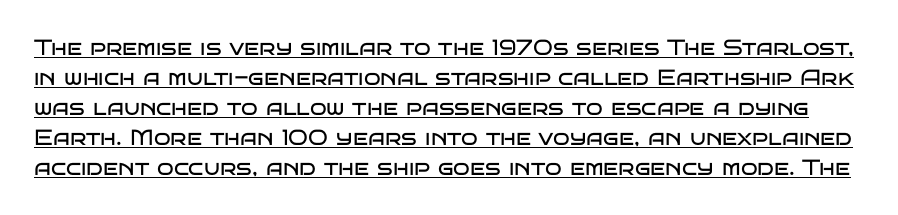
Q: Is the text bold? A: No.
Q: Is the text italic (slanted)? A: No, it is upright.
Q: Is the text underlined? A: Yes.
Q: Is the spacing between letters normal or unusually wide? A: Normal.
Q: Is the spacing between lines tight, normal or loose? A: Normal.
